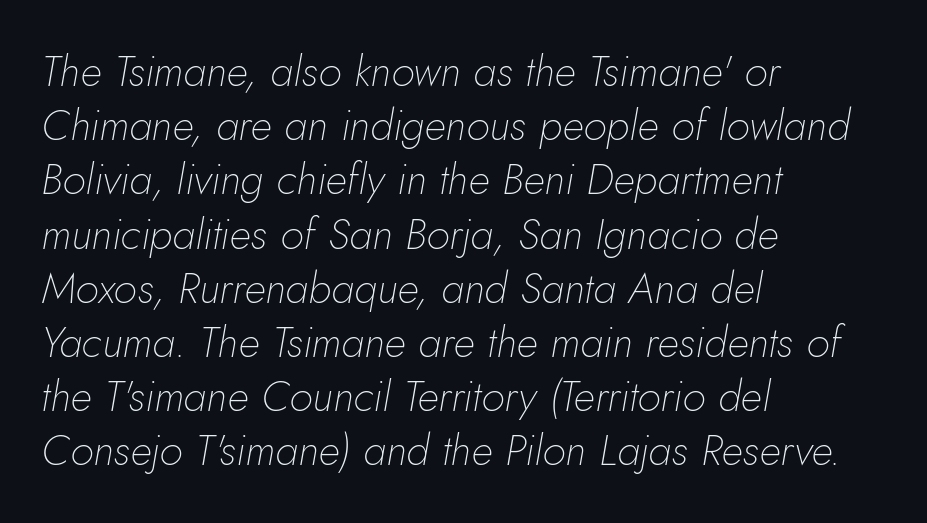
The image shows 43 px thin type, italic (leaning right); set left-aligned, normal line spacing (1.26x), normal letter spacing, not underlined; low stroke contrast and a small x-height.
